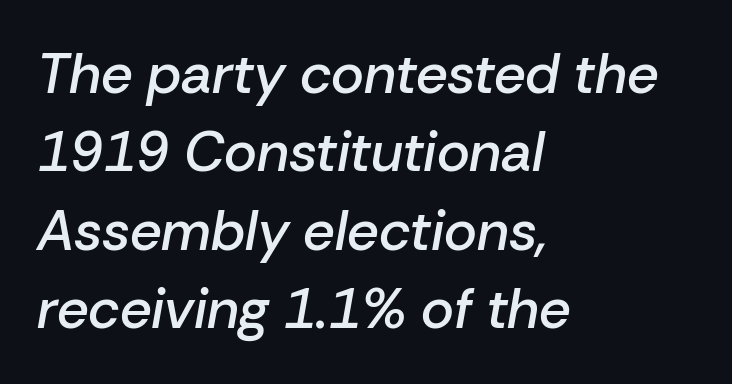
The leading is moderate, giving the passage an even texture. These lines are set flush left with a ragged right edge. Underlining? Definitely not there. Spacing verdict: proportional, widths tailored to each character. Firm but not heavy-handed strokes: this text is semibold.
